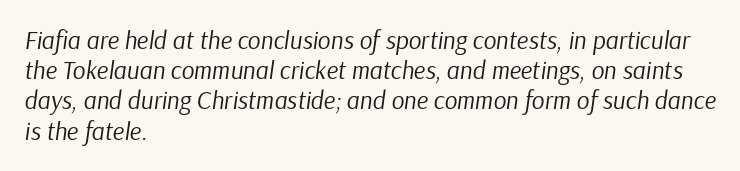
{"italic": "yes", "lean": "right", "slant_degrees": 9, "bold": "no", "underline": "no", "align": "left", "line_spacing_ratio": 1.21, "letter_spacing": "normal", "letter_spacing_em": 0.0, "glyph_px": 25}
